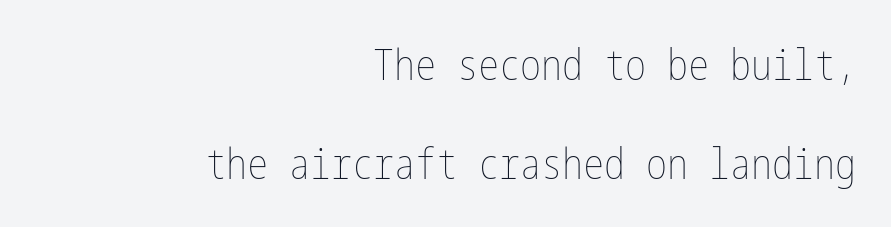
Q: Is the text bold? A: No.
Q: Is the text italic (slanted)? A: No, it is upright.
Q: Is the text underlined? A: No.
Q: How is the paragraph aligned? A: Right-aligned.
Q: Is the spacing between letters normal or unusually wide? A: Normal.
Q: Is the spacing between lines tight, normal or loose? A: Loose.
Q: Width (condensed, normal, or wide)? A: Condensed.
Q: Stroke contrast? A: Low.
Q: x-height? A: Medium.
